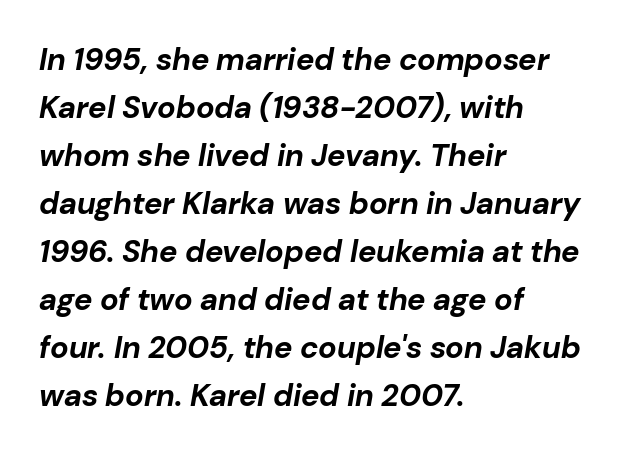
The image shows 31 px bold type, italic (leaning right); set left-aligned, normal line spacing (1.55x), normal letter spacing, not underlined; low stroke contrast and a medium x-height.
